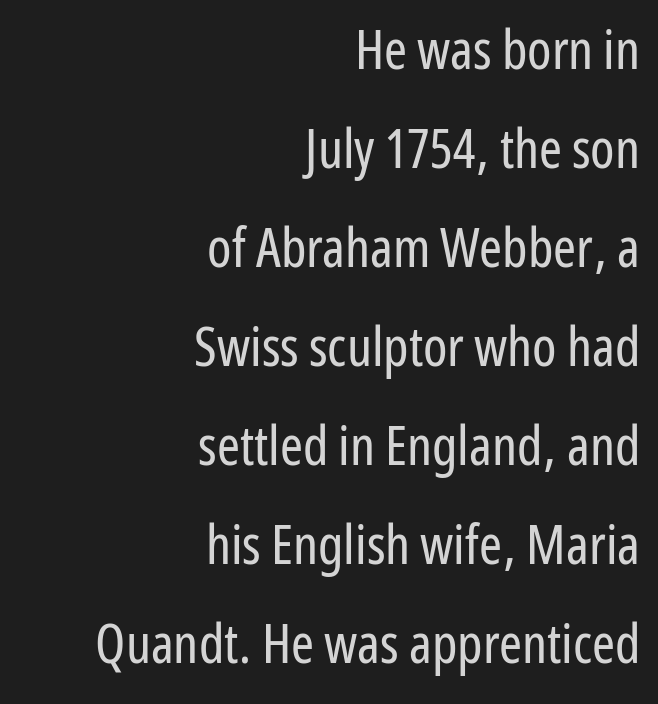
The image shows 55 px regular-weight, condensed sans-serif type, upright; set right-aligned, line spacing 1.8x, normal letter spacing, not underlined; low stroke contrast and a medium x-height.
